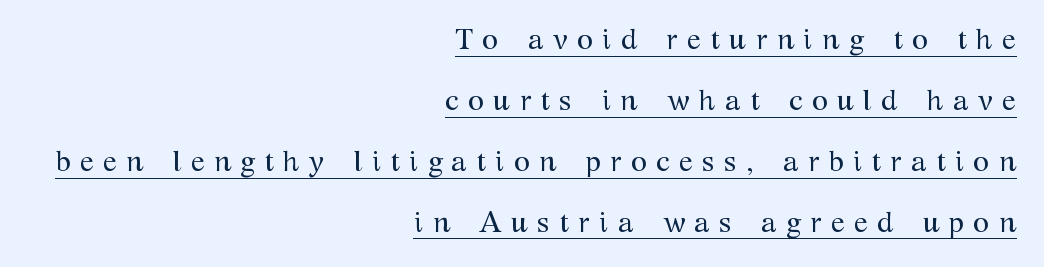
The image shows 29 px regular-weight serif type, upright; set right-aligned, loose line spacing (2.1x), unusually wide letter spacing (+0.32 em), underlined; medium stroke contrast and a medium x-height.
